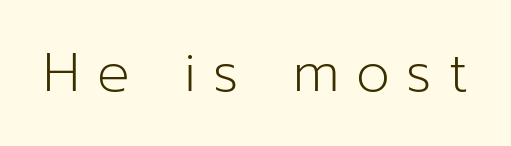
The typeface chosen for these lines omits serifs. Letters have the restrained weight of plain body copy at most. Here the designer chose a conventional face with non-uniform glyph widths. This sample uses expanded letter spacing, leaving extra air between glyphs. The font's upright variant was chosen for this text.
